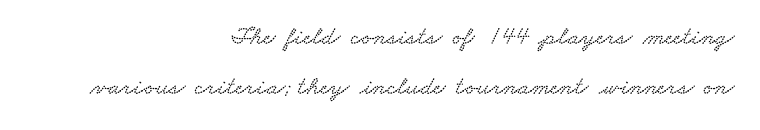
{"underline": "no", "align": "right", "line_spacing": "loose", "line_spacing_ratio": 1.93, "letter_spacing": "normal", "letter_spacing_em": 0.0, "glyph_px": 26}
